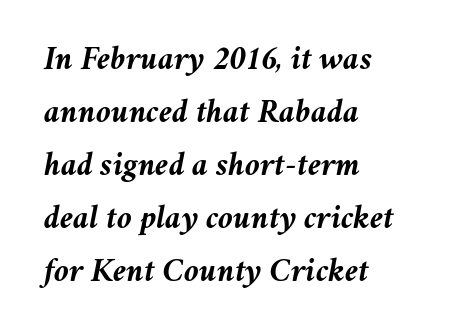
Style check: oblique. Horizontal bands of white between lines are of average thickness. These lines stack with their left ends in a neat column. Short note: letters normally spaced. Check under the words: just untouched page.
